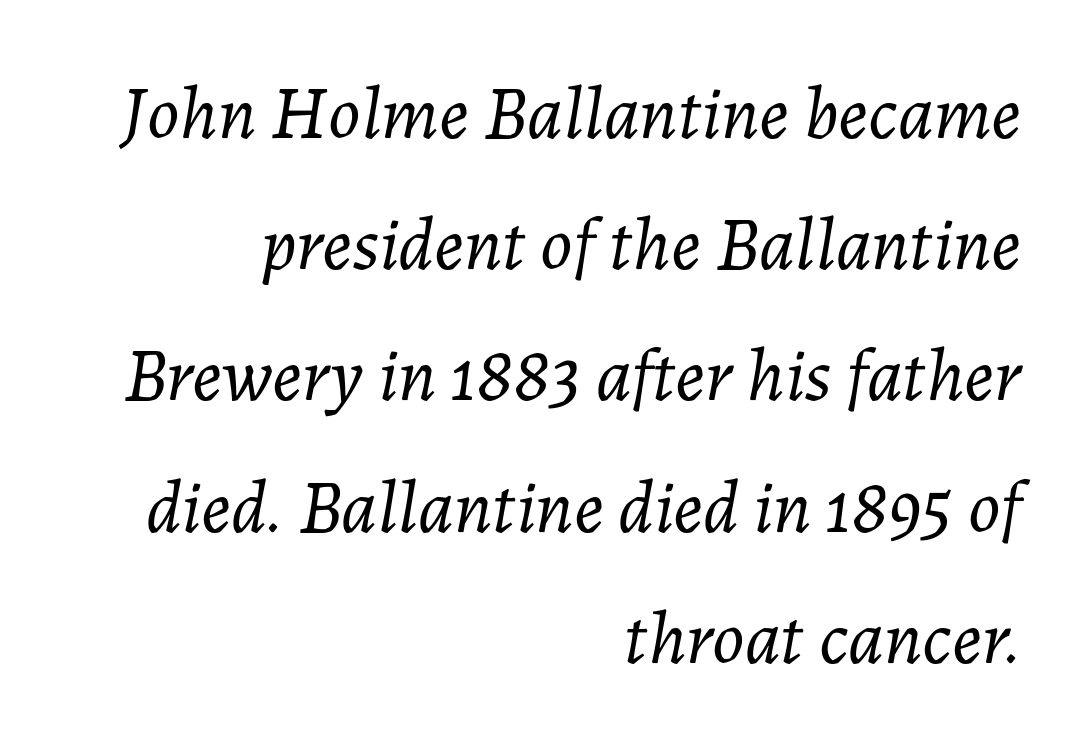
The gaps between neighbouring characters are ordinary and unremarkable. Would a proofreader flag this as italicized? Yes. Stems here are at most as thick as an everyday book face. Visually the block forms a straight wall on the right and a jagged coastline on the left. Proportional: the letters do not fall into vertical columns.
